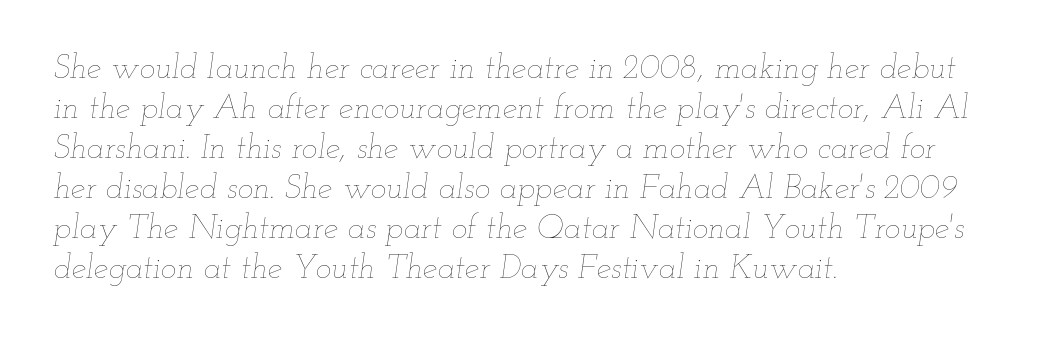
Q: Is the text bold? A: No.
Q: Is the text italic (slanted)? A: Yes, it leans right by about 12 degrees.
Q: Is the text underlined? A: No.
Q: How is the paragraph aligned? A: Left-aligned.
Q: Is the spacing between letters normal or unusually wide? A: Normal.
Q: Width (condensed, normal, or wide)? A: Wide.
Q: Stroke contrast? A: Low.
Q: x-height? A: Small.
Q: Monospaced? A: No.
